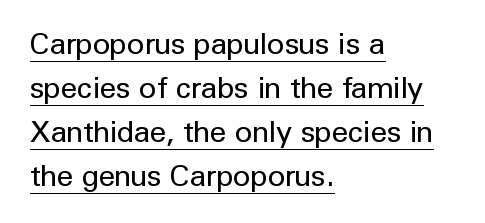
{"serif": "no", "italic": "no", "bold": "no", "weight": "regular", "width": "normal", "stroke_contrast": "low", "x_height": "medium", "monospaced": "no", "underline": "yes", "align": "left", "line_spacing": "normal", "line_spacing_ratio": 1.47, "letter_spacing": "normal", "letter_spacing_em": 0.0, "glyph_px": 30}
